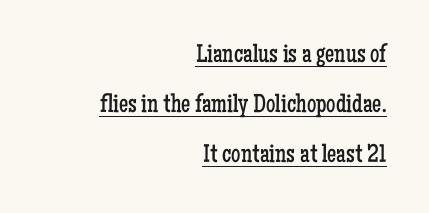
The image shows 26 px text type, upright; set right-aligned, loose line spacing (1.92x), normal letter spacing, underlined.
